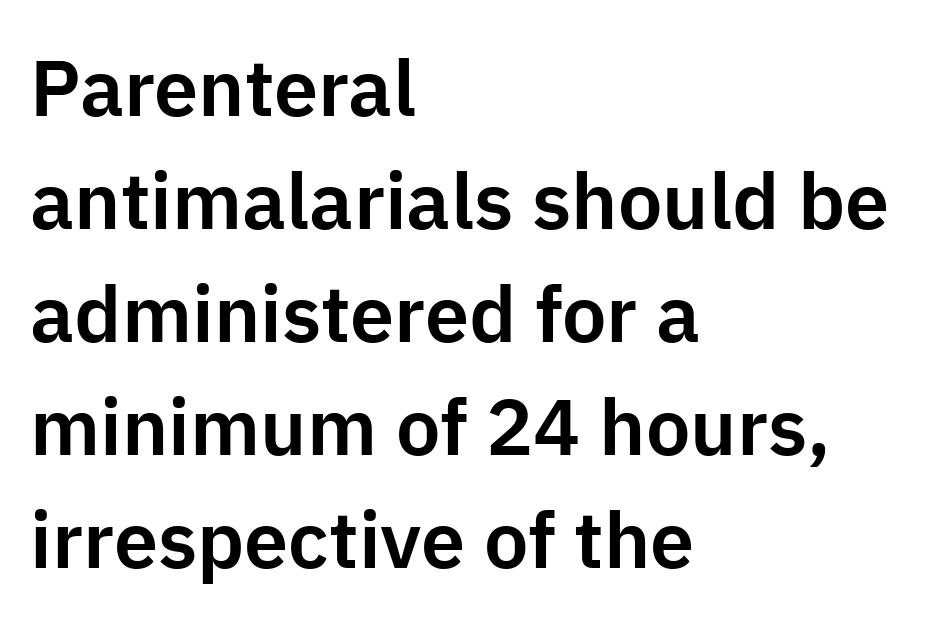
Q: Is the text italic (slanted)? A: No, it is upright.
Q: Is the typeface a serif or a sans-serif typeface? A: Sans-serif.
Q: Is the text underlined? A: No.
Q: How is the paragraph aligned? A: Left-aligned.
Q: Is the spacing between letters normal or unusually wide? A: Normal.
Q: Is the spacing between lines tight, normal or loose? A: Normal.
Q: Width (condensed, normal, or wide)? A: Normal.
Q: Stroke contrast? A: Low.
Q: x-height? A: Medium.
Q: Monospaced? A: No.
